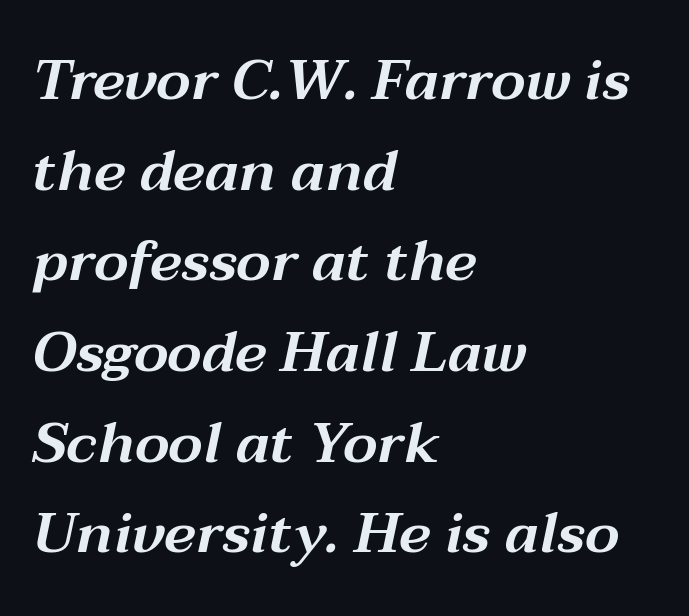
Short and long lines alike share a common starting point at left. Regular leading. Spacing verdict: proportional, widths tailored to each character. Style check: oblique. The foot of each line stays bare and open. The letters sit at their default tracking, neither squeezed nor spread.
